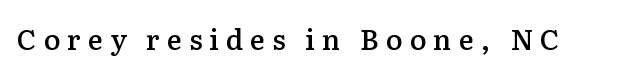
The image shows 28 px semibold serif type, upright; set unusually wide letter spacing (+0.25 em), not underlined; low stroke contrast and a medium x-height.
